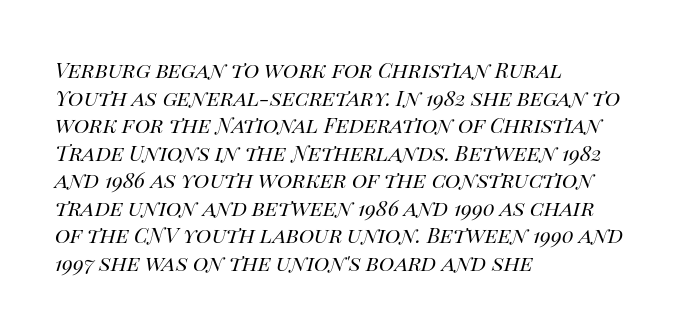
The image shows 21 px text type, italic (leaning right); set left-aligned, normal line spacing (1.31x), normal letter spacing, not underlined.
